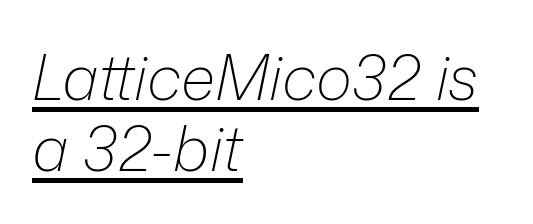
The letters advance in unequal steps, a hallmark of proportional type. Line starts are locked; line ends wander. Rows of type sit shoulder to shoulder in the vertical direction. A typographer would call this underscored text.
